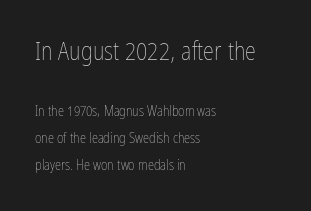
Q: Is the text bold? A: No.
Q: Is the text italic (slanted)? A: No, it is upright.
Q: Is the text underlined? A: No.
Q: How is the paragraph aligned? A: Left-aligned.
Q: Is the spacing between letters normal or unusually wide? A: Normal.
Q: Is the spacing between lines tight, normal or loose? A: Loose.
Q: Which block of text is set in a larger size, the first (top) or the second (bottom)? A: The first (top) one.
